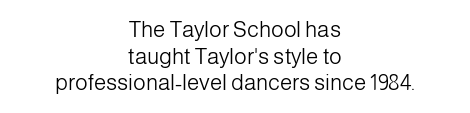
The image shows 22 px text type, upright; set centered, line spacing 1.21x, normal letter spacing, not underlined.
